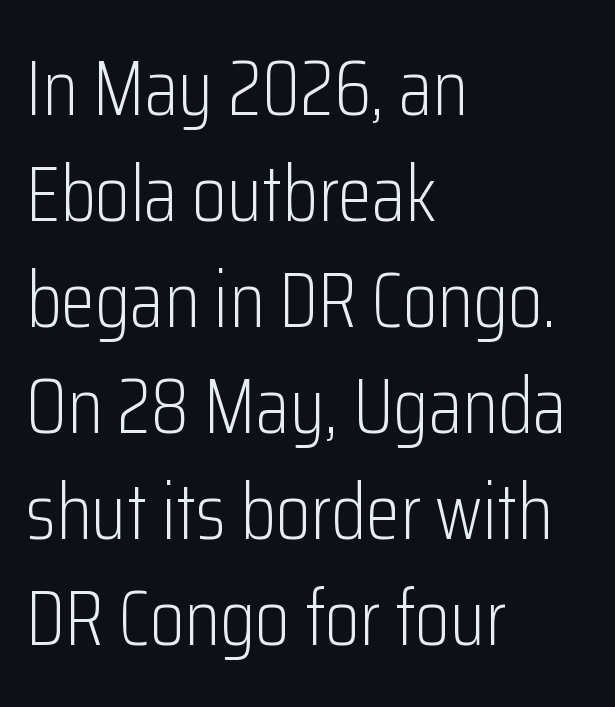
{"serif": "no", "italic": "no", "bold": "no", "weight": "light", "width": "condensed", "stroke_contrast": "low", "x_height": "medium", "monospaced": "no", "underline": "no", "align": "left", "line_spacing": "normal", "line_spacing_ratio": 1.36, "letter_spacing": "normal", "letter_spacing_em": 0.0, "glyph_px": 78}
